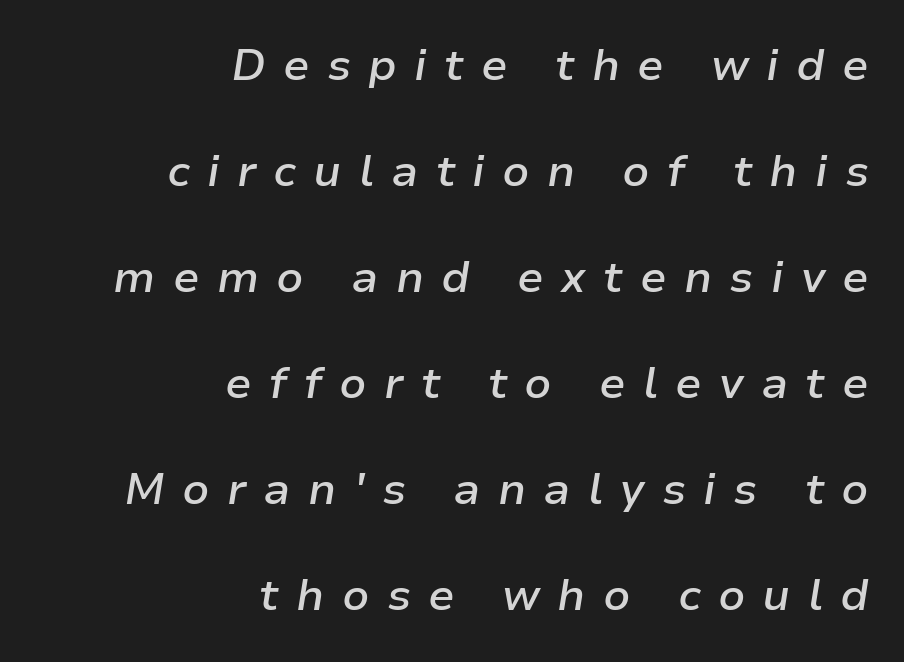
The image shows 44 px semibold type, italic (leaning right); set right-aligned, loose line spacing (2.41x), unusually wide letter spacing (+0.39 em), not underlined; low stroke contrast and a medium x-height.
